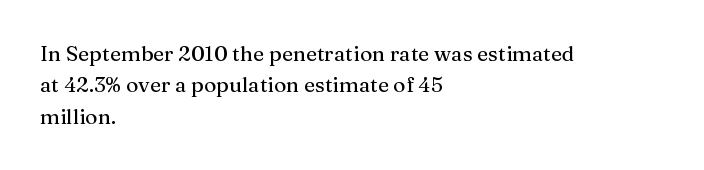
The compositor pushed each line to the left boundary. The designer left line spacing at the default. The rendering keeps characters at their native spacing. No italicization has been applied; the sample stays upright. Clear beneath every line of the passage.
